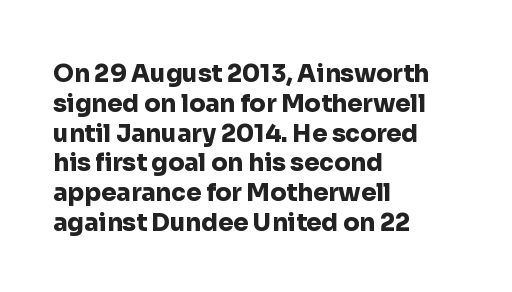
The image shows 24 px bold type, upright; set left-aligned, line spacing 1.24x, normal letter spacing, not underlined.
